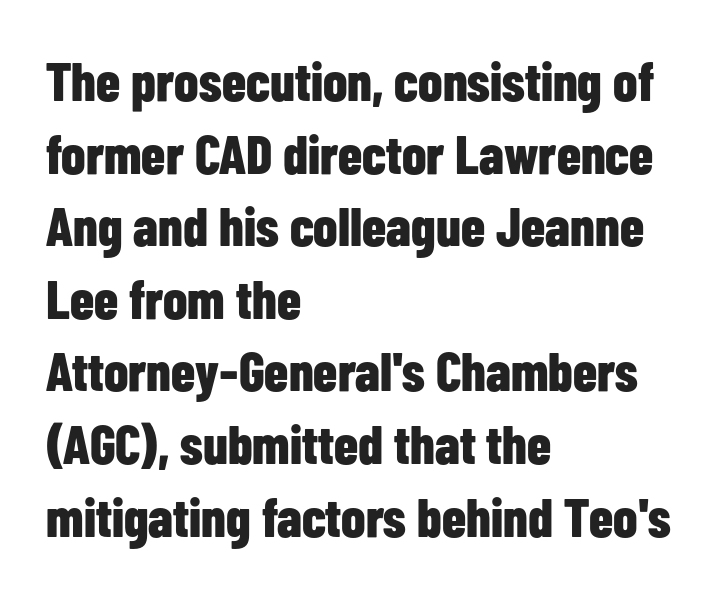
Q: Is the text bold? A: Yes.
Q: Is the text italic (slanted)? A: No, it is upright.
Q: Is the typeface a serif or a sans-serif typeface? A: Sans-serif.
Q: Is the text underlined? A: No.
Q: How is the paragraph aligned? A: Left-aligned.
Q: Is the spacing between letters normal or unusually wide? A: Normal.
Q: Is the spacing between lines tight, normal or loose? A: Normal.
Q: Width (condensed, normal, or wide)? A: Condensed.
Q: Stroke contrast? A: Low.
Q: x-height? A: Medium.
Q: Monospaced? A: No.
